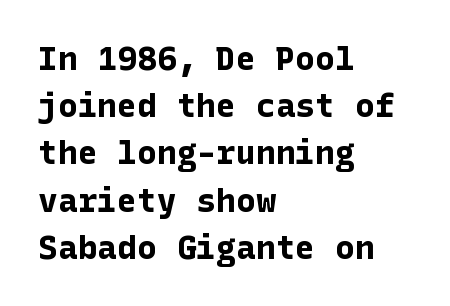
Which margin do the lines hug? The left one — the right edge is uneven. In terms of weight, the rendering is a true, heavy bold. Spacing between characters is what you'd get straight out of the box. Unmarked baselines from the first word to the last. The specimen reads as upright at a glance. These lines sit exactly where default settings would place them.
